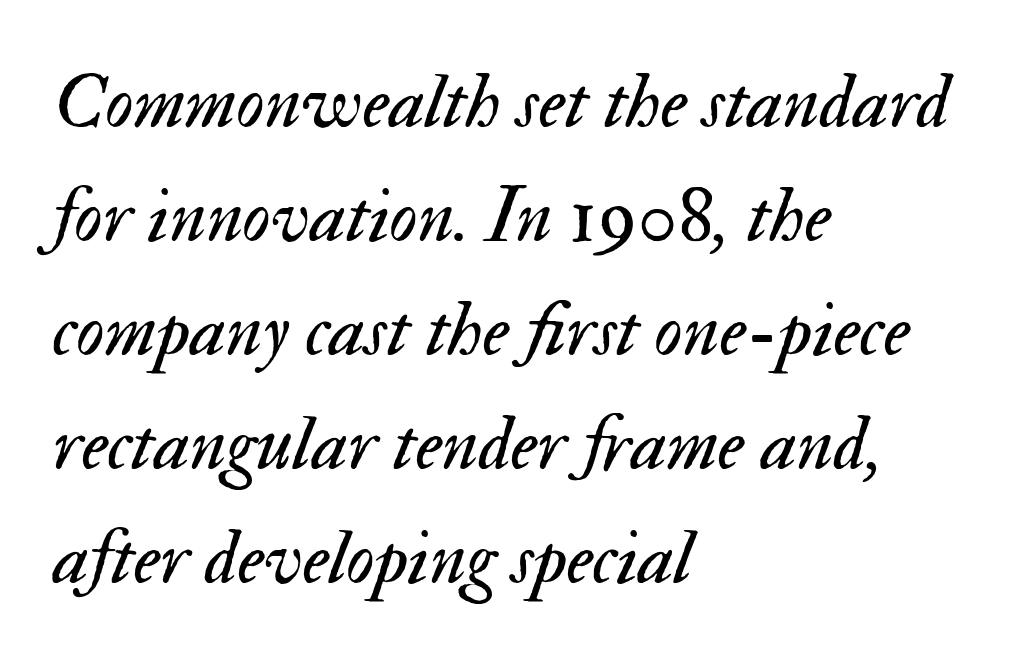
The designer left line spacing at the default. The compositor pushed each line to the left boundary. Has an underline been added? It has not. Nobody touched the tracking dial on this one. A typesetter would mark this as italic. These glyphs show unthickened strokes, regular width or finer.
